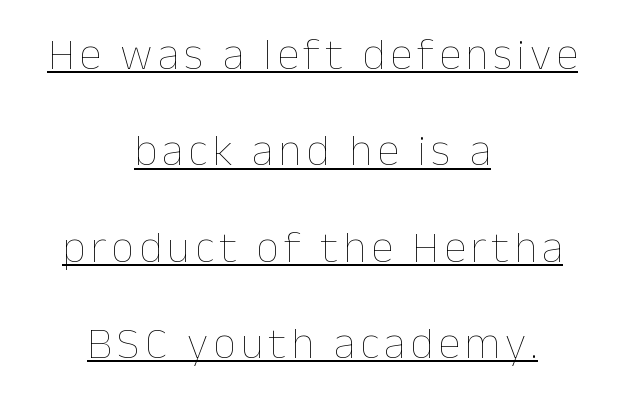
{"italic": "no", "bold": "no", "weight": "thin", "width": "normal", "stroke_contrast": "low", "x_height": "medium", "monospaced": "no", "underline": "yes", "align": "center", "line_spacing": "loose", "line_spacing_ratio": 2.14, "glyph_px": 45}
